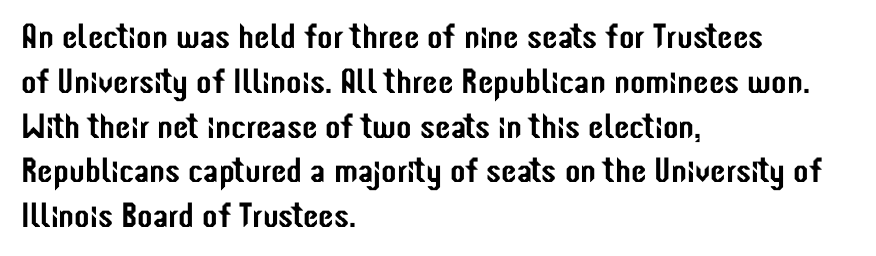
Q: Is the text italic (slanted)? A: No, it is upright.
Q: Is the typeface a serif or a sans-serif typeface? A: Sans-serif.
Q: Is the text underlined? A: No.
Q: How is the paragraph aligned? A: Left-aligned.
Q: Is the spacing between letters normal or unusually wide? A: Normal.
Q: Is the spacing between lines tight, normal or loose? A: Normal.
Q: Width (condensed, normal, or wide)? A: Condensed.
Q: Stroke contrast? A: Low.
Q: x-height? A: Medium.
Q: Monospaced? A: No.
